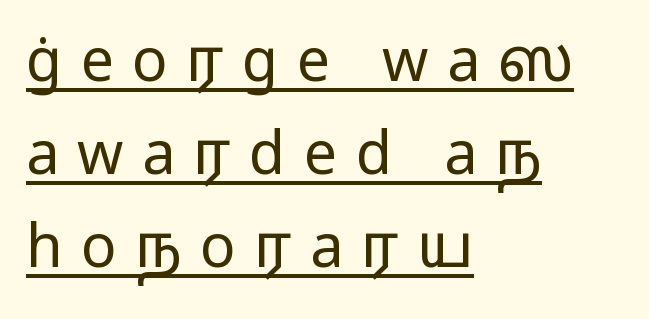
Q: Is the text bold? A: No.
Q: Is the text italic (slanted)? A: No, it is upright.
Q: Is the typeface a serif or a sans-serif typeface? A: Sans-serif.
Q: Is the text underlined? A: Yes.
Q: How is the paragraph aligned? A: Left-aligned.
Q: Is the spacing between letters normal or unusually wide? A: Unusually wide.
Q: Is the spacing between lines tight, normal or loose? A: Normal.
Q: Width (condensed, normal, or wide)? A: Wide.
Q: Stroke contrast? A: Low.
Q: x-height? A: Medium.
Q: Monospaced? A: No.
